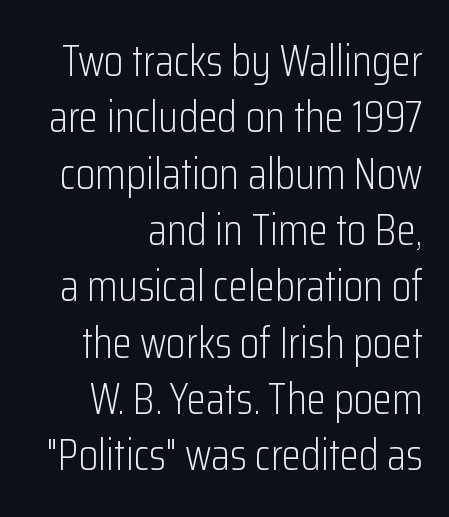
Check where the strokes stop: nothing finishes them off — pure sans. The letters look calm and open, with moderate or lighter stems. Letters rest on an invisible, unmarked baseline. Leading: standard. Here the glyphs are tracked normally, forming tight word shapes. These lines stack with their right ends in a neat column.
